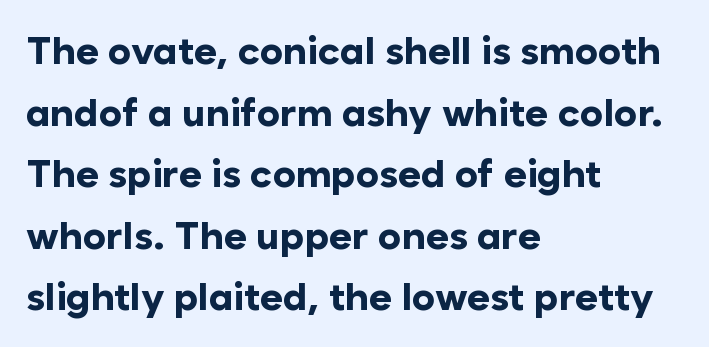
The image shows 39 px bold sans-serif type, upright; set left-aligned, normal line spacing (1.58x), normal letter spacing, not underlined; low stroke contrast and a medium x-height.
